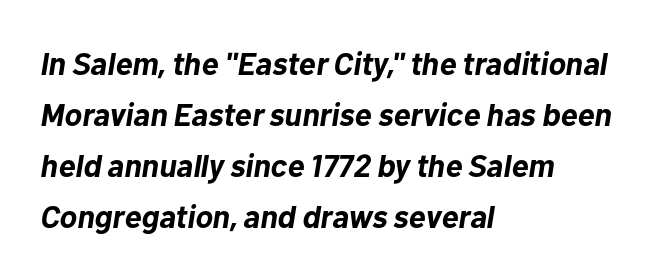
{"italic": "yes", "lean": "right", "slant_degrees": 10, "bold": "yes", "weight": "bold", "width": "normal", "stroke_contrast": "low", "x_height": "medium", "monospaced": "no", "underline": "no", "align": "left", "line_spacing": "normal", "line_spacing_ratio": 1.59, "letter_spacing": "normal", "letter_spacing_em": 0.0, "glyph_px": 32}
